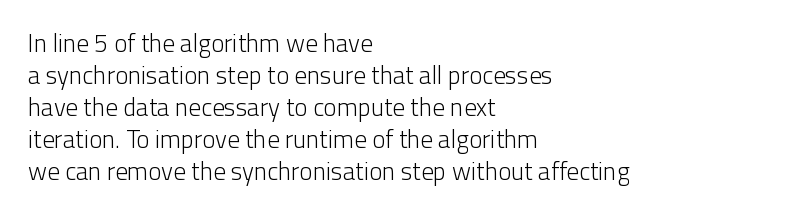
Q: Is the text bold? A: No.
Q: Is the text italic (slanted)? A: No, it is upright.
Q: Is the text underlined? A: No.
Q: How is the paragraph aligned? A: Left-aligned.
Q: Is the spacing between letters normal or unusually wide? A: Normal.
Q: Is the spacing between lines tight, normal or loose? A: Normal.
